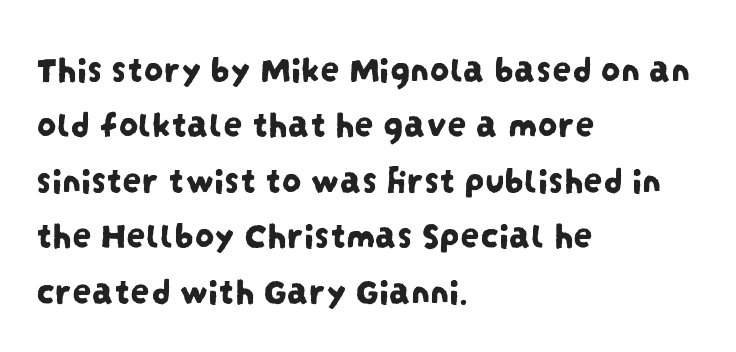
{"serif": "no", "width": "condensed", "stroke_contrast": "low", "x_height": "large", "monospaced": "no", "underline": "no", "align": "left", "line_spacing": "normal", "line_spacing_ratio": 1.42, "letter_spacing": "normal", "letter_spacing_em": 0.0, "glyph_px": 39}
